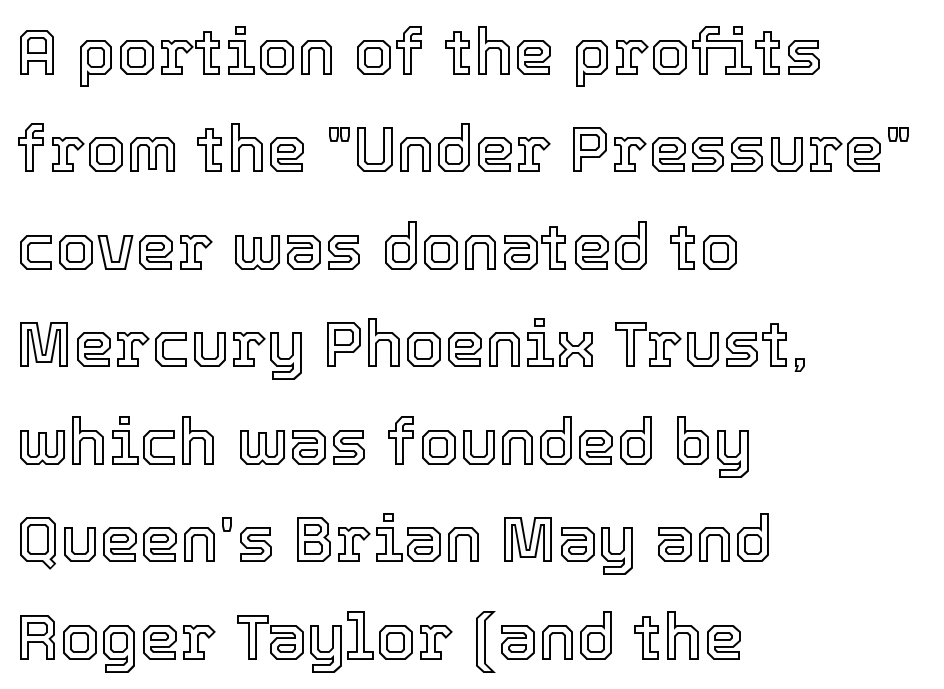
Q: Is the text italic (slanted)? A: No, it is upright.
Q: Is the text underlined? A: No.
Q: How is the paragraph aligned? A: Left-aligned.
Q: Is the spacing between letters normal or unusually wide? A: Normal.
Q: Is the spacing between lines tight, normal or loose? A: Normal.
Q: Width (condensed, normal, or wide)? A: Normal.
Q: x-height? A: Medium.
Q: Monospaced? A: No.
